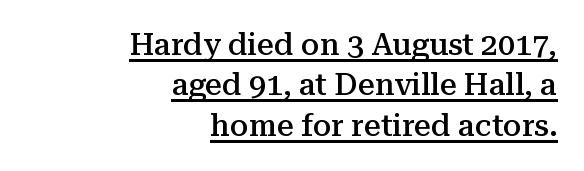
Think of a printed novel: that variable character pitch is what you see here. Old-style or modern, the face here clearly has serifs. What decoration does the sample have? An underline. Tracking value appears to be zero — textbook default spacing. Every character sits straight up, as roman type does.
